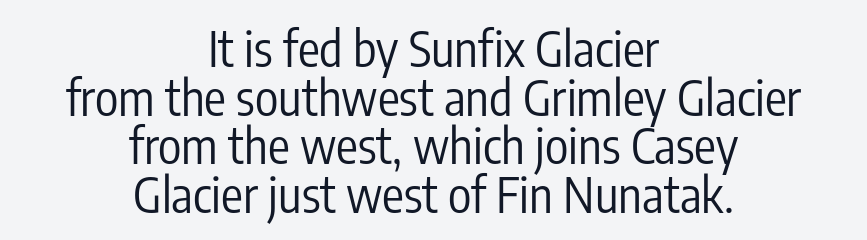
{"serif": "no", "italic": "no", "bold": "no", "weight": "regular", "width": "condensed", "stroke_contrast": "low", "x_height": "medium", "monospaced": "no", "underline": "no", "align": "center", "line_spacing": "tight", "line_spacing_ratio": 0.99, "letter_spacing": "normal", "letter_spacing_em": 0.0, "glyph_px": 49}
